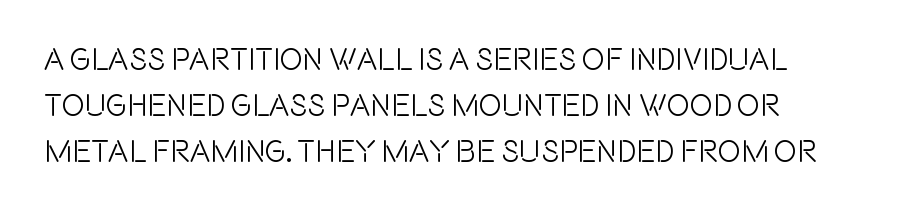
Tracking here is standard; glyphs follow each other at the usual distance. The rendering shows plain stroke endings on the letterforms — a sans-serif design. The letters stand straight up with perfectly vertical stems. Nobody drew a line under any word here.
